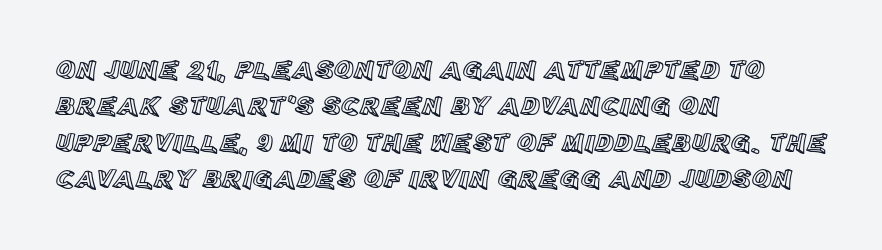
The image shows 27 px text type; set left-aligned, normal line spacing (1.35x), normal letter spacing, not underlined.
